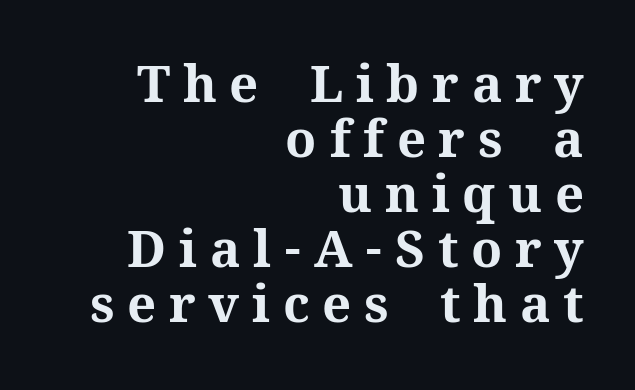
{"serif": "yes", "italic": "no", "bold": "yes", "weight": "bold", "width": "normal", "stroke_contrast": "medium", "x_height": "medium", "monospaced": "no", "underline": "no", "align": "right", "line_spacing": "tight", "line_spacing_ratio": 1.08, "letter_spacing": "wide", "letter_spacing_em": 0.25, "glyph_px": 51}
